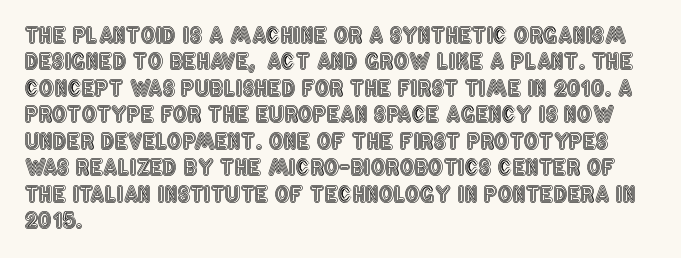
Is there much room between lines? A standard amount, neither cramped nor airy. The line texture is even and compact thanks to regular tracking. In terms of posture, this sample is upright. The paragraph has a hard left edge and a soft right edge. The strip under each line holds only bare page.
